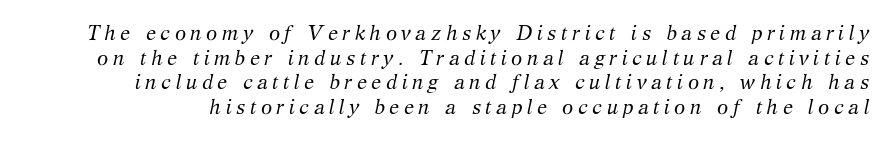
The specimen reads as italic at a glance. The strokes are not fattened; the text isn't bold. Is the letter spacing exaggerated? Yes — the characters are pushed far apart. Honestly, there is no underline to notice here at all.
